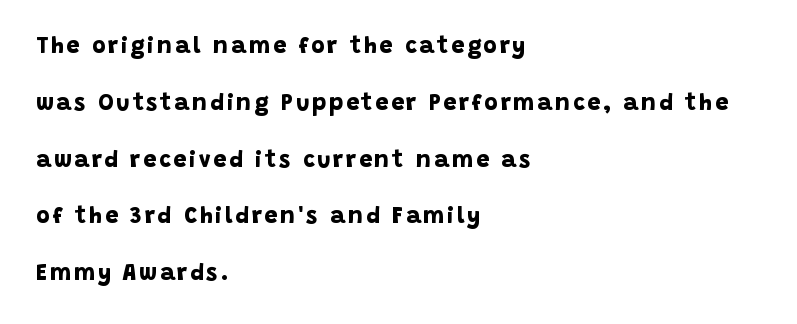
No word sits above an underline. The passage is arranged the way most books set body copy — flush left. Quick note: interline space is abundant. A dark, heavy texture on the line: the type is bold.
